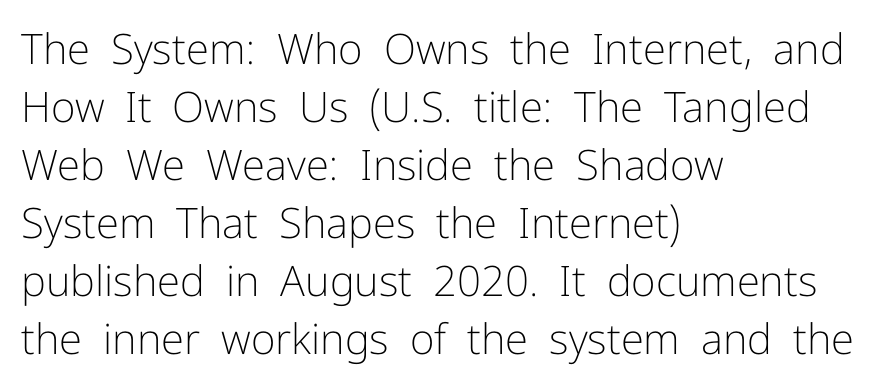
Font category for this specimen: sans-serif. Typeset ragged right — the left edge is the straight one. Nobody drew a line under any word here. Ordinary non-slanted type is in use.
